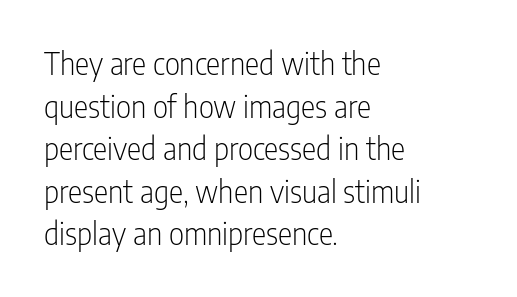
{"serif": "no", "italic": "no", "bold": "no", "weight": "light", "width": "condensed", "stroke_contrast": "low", "x_height": "medium", "monospaced": "no", "underline": "no", "align": "left", "line_spacing": "normal", "line_spacing_ratio": 1.42, "letter_spacing": "normal", "letter_spacing_em": 0.0, "glyph_px": 30}
